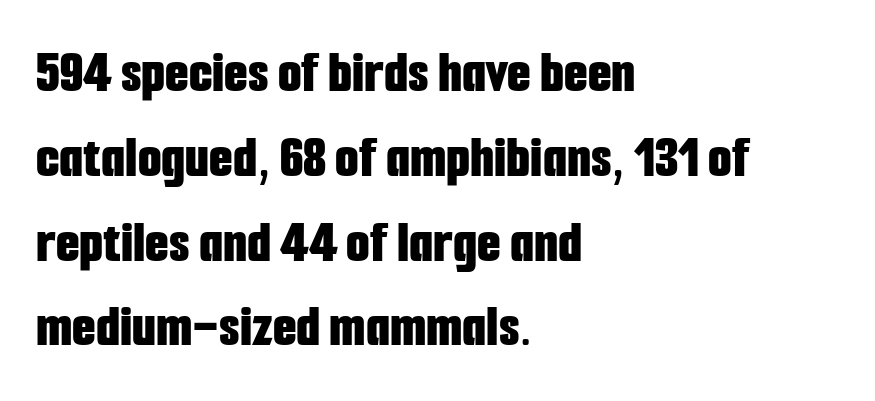
Lines of text with bare space underneath. This is the regular roman posture of the typeface. These lines are rendered in a variable-pitch font. The horizontal fit of the characters is conventional and even. Horizontal bands of white between lines are of average thickness.
